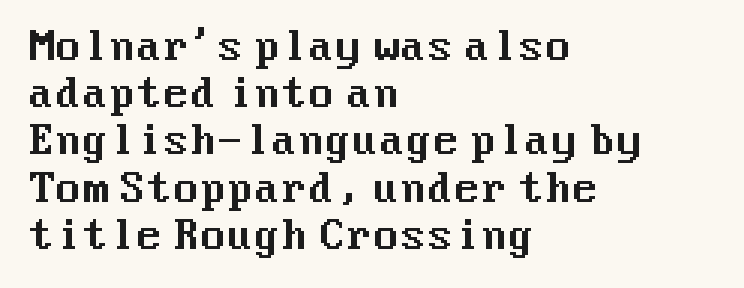
Q: Is the text italic (slanted)? A: No, it is upright.
Q: Is the typeface a serif or a sans-serif typeface? A: Sans-serif.
Q: Is the text underlined? A: No.
Q: How is the paragraph aligned? A: Left-aligned.
Q: Is the spacing between letters normal or unusually wide? A: Normal.
Q: Width (condensed, normal, or wide)? A: Normal.
Q: Stroke contrast? A: Medium.
Q: x-height? A: Medium.
